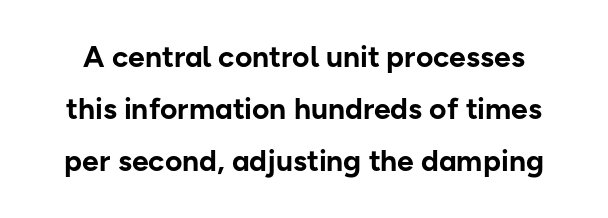
The image shows 30 px bold sans-serif type, upright; set line spacing 1.74x, normal letter spacing, not underlined; low stroke contrast and a medium x-height.
